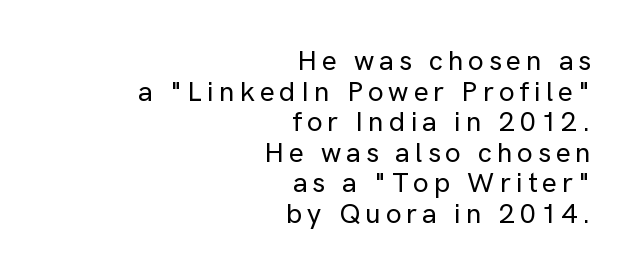
One glance says dense: line gaps are narrower than usual. Reading down the block, your eye finds every line finishing at a fixed right position. I'd call this a sans setting — the letters go barefoot. Glance below the letters and you will spot only blank space.
